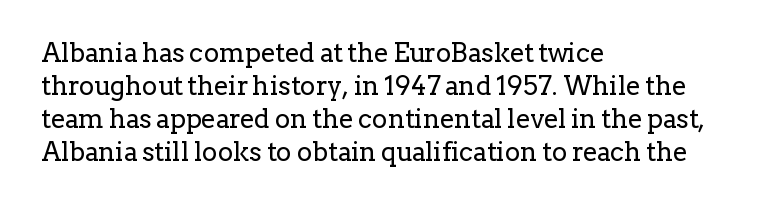
The image shows 26 px text type, upright; set left-aligned, normal line spacing (1.27x), normal letter spacing, not underlined.
